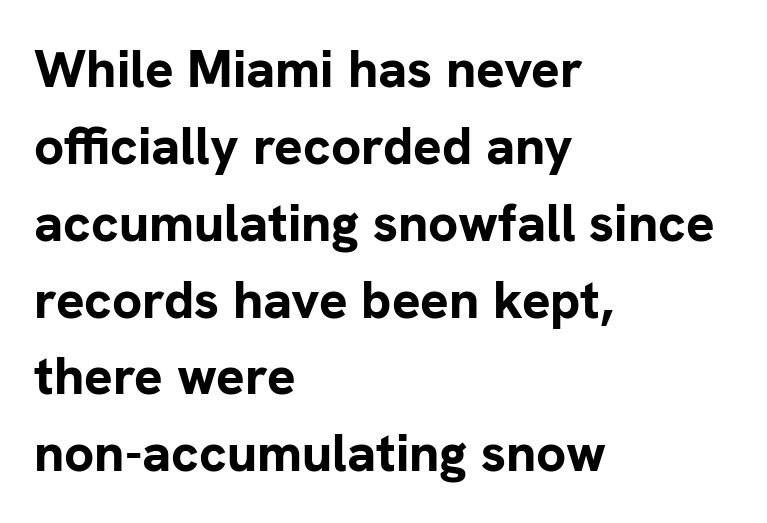
The image shows 53 px bold sans-serif type, upright; set left-aligned, normal line spacing (1.45x), normal letter spacing, not underlined; low stroke contrast and a medium x-height.
